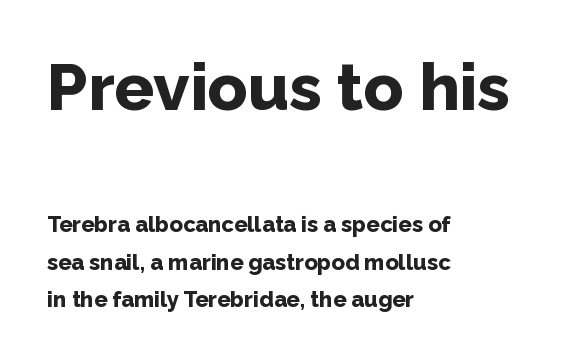
Nope, no serifs anywhere on these letters. Bigger letters appear in the top chunk; the bottom chunk is reduced. Varying glyph widths throughout — classic text-font behaviour. Letters rest on an invisible, unmarked baseline. Rows of type keep a routine distance in the vertical direction.
